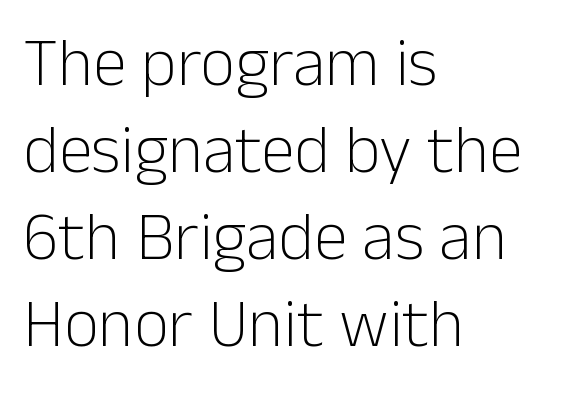
{"serif": "no", "italic": "no", "bold": "no", "weight": "light", "width": "normal", "stroke_contrast": "low", "x_height": "medium", "monospaced": "no", "underline": "no", "align": "left", "line_spacing": "normal", "line_spacing_ratio": 1.28, "letter_spacing": "normal", "letter_spacing_em": 0.0, "glyph_px": 68}
